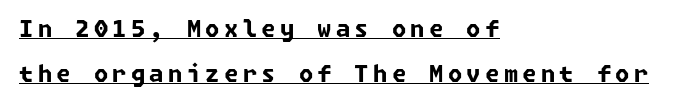
Caption: lettering with a line underneath. Does the leading feel generous? Absolutely, it's lavish. Layout note: lines flush left. Does the weight exceed regular? Yes, all the way to bold.
